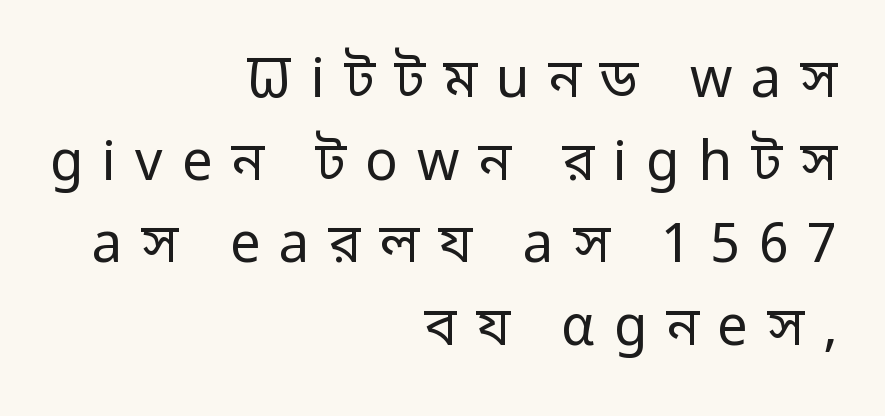
The image shows 54 px regular-weight sans-serif type, upright; set right-aligned, normal line spacing (1.53x), unusually wide letter spacing (+0.35 em), not underlined; low stroke contrast and a medium x-height.
